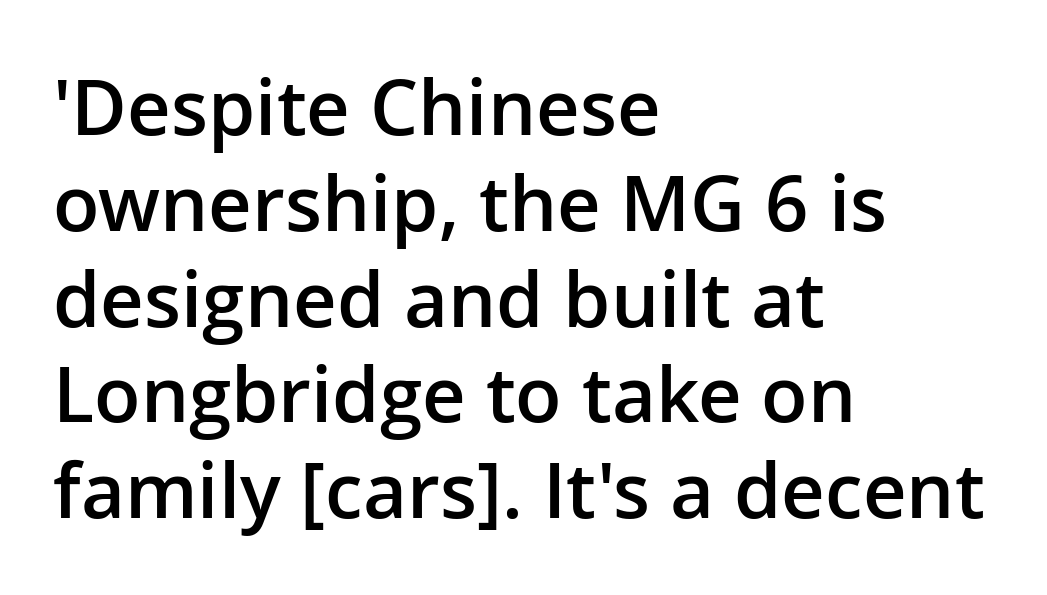
Decoration check: the copy has no underline. Semibold letterforms, between regular and bold. Where is the straight margin? On the left. What kind of face is this? One without serifs — a sans. How would I describe the line gaps? Plain and ordinary. The face used here is proportionally spaced, like ordinary book or web type.
